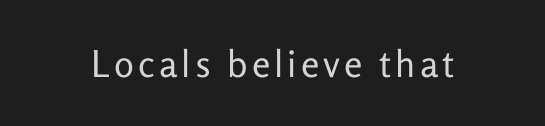
The image shows 37 px regular-weight sans-serif type, upright; set not underlined; low stroke contrast and a medium x-height.
